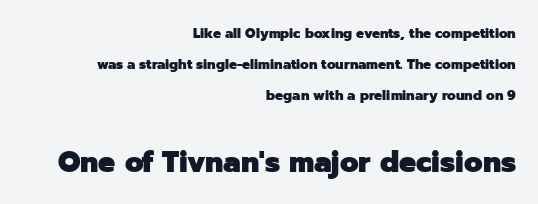
This sample uses plain, unmodified letter spacing. The string is rendered with underlining switched off. Looks like regular typesetting: each glyph gets only the width it needs. Classification — sans serif. As a designer I'd log this as weight 700, bold.
